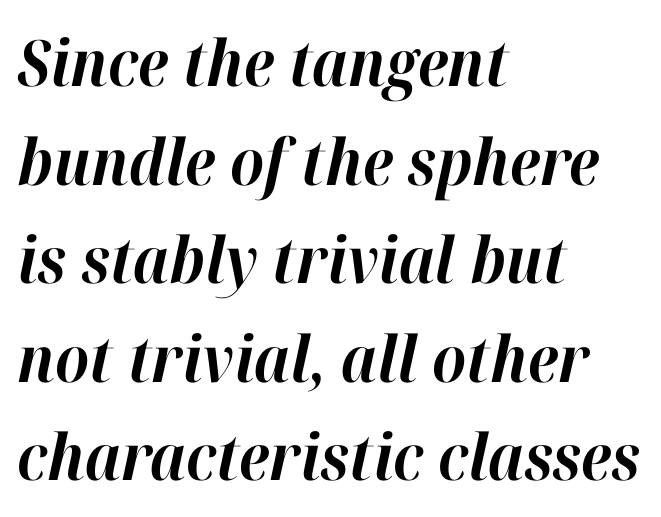
Q: Is the text bold? A: Yes.
Q: Is the text italic (slanted)? A: Yes, it leans right by about 12 degrees.
Q: Is the text underlined? A: No.
Q: How is the paragraph aligned? A: Left-aligned.
Q: Is the spacing between letters normal or unusually wide? A: Normal.
Q: Is the spacing between lines tight, normal or loose? A: Normal.
Q: Width (condensed, normal, or wide)? A: Normal.
Q: Stroke contrast? A: High.
Q: x-height? A: Medium.
Q: Monospaced? A: No.
